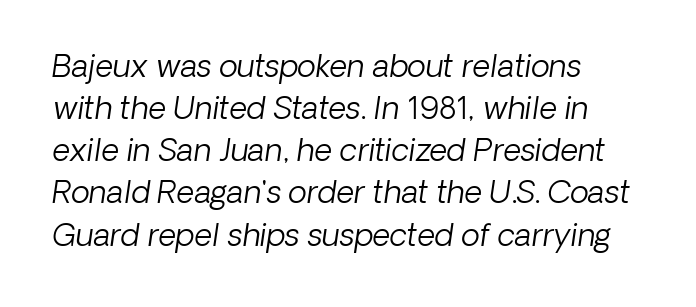
The image shows 31 px light sans-serif type; set left-aligned, normal line spacing (1.36x), normal letter spacing, not underlined; low stroke contrast and a medium x-height.
